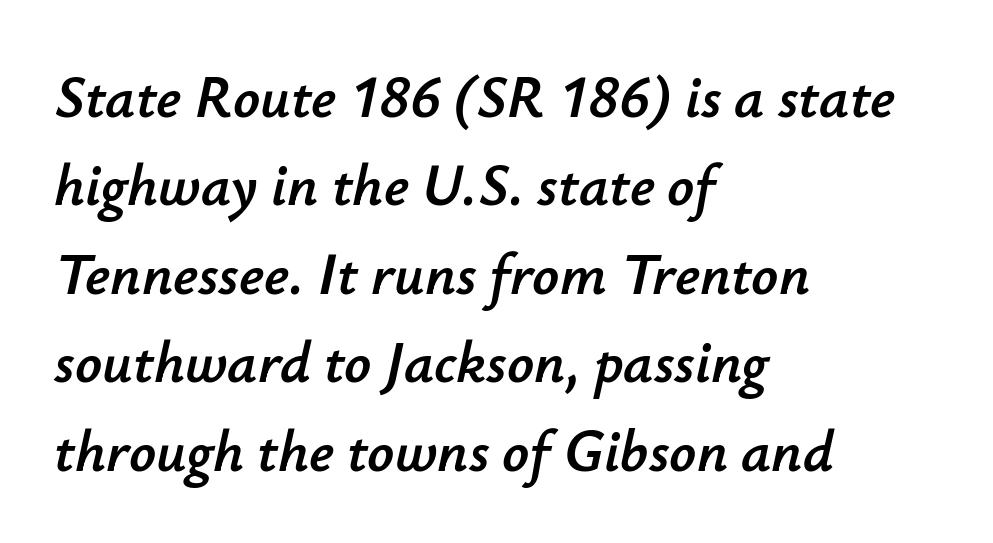
{"italic": "yes", "lean": "right", "slant_degrees": 12, "width": "normal", "stroke_contrast": "low", "x_height": "small", "monospaced": "no", "underline": "no", "align": "left", "line_spacing": "normal", "line_spacing_ratio": 1.5, "letter_spacing": "normal", "letter_spacing_em": 0.0, "glyph_px": 59}
